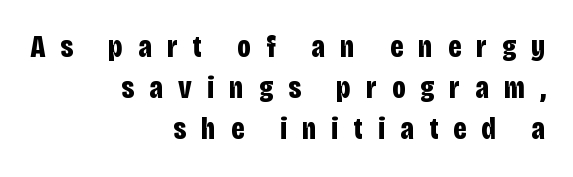
The image shows 31 px bold, condensed sans-serif type, upright; set right-aligned, normal line spacing (1.33x), unusually wide letter spacing (+0.49 em), not underlined; low stroke contrast and a large x-height.
